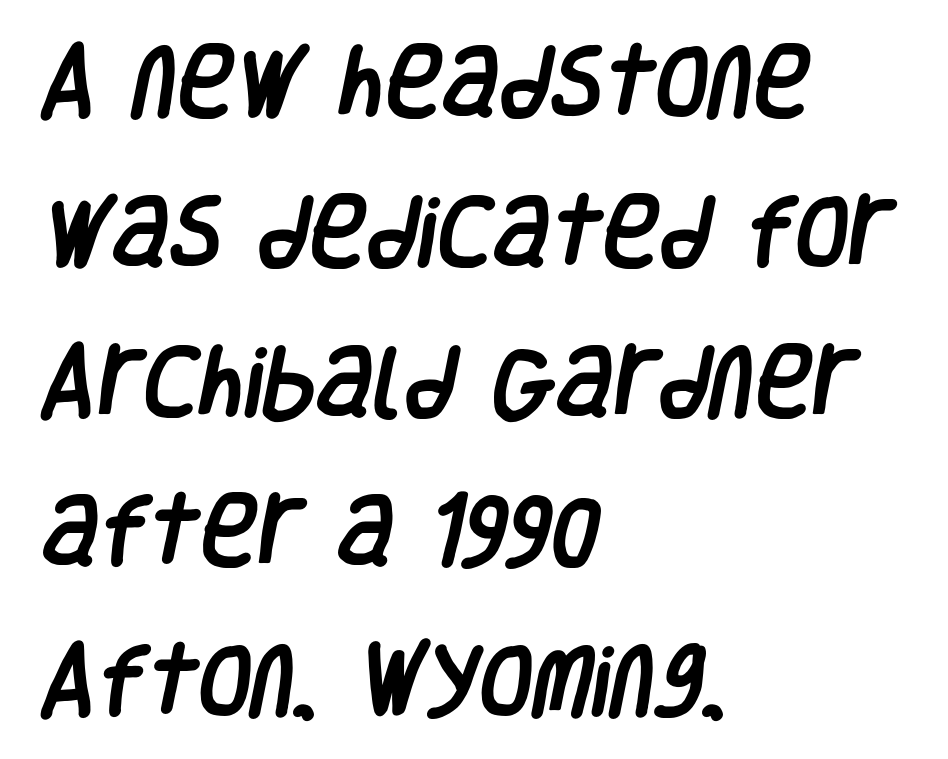
The image shows 78 px condensed sans-serif type; set left-aligned, loose line spacing (1.92x), normal letter spacing, not underlined; low stroke contrast and a large x-height.
